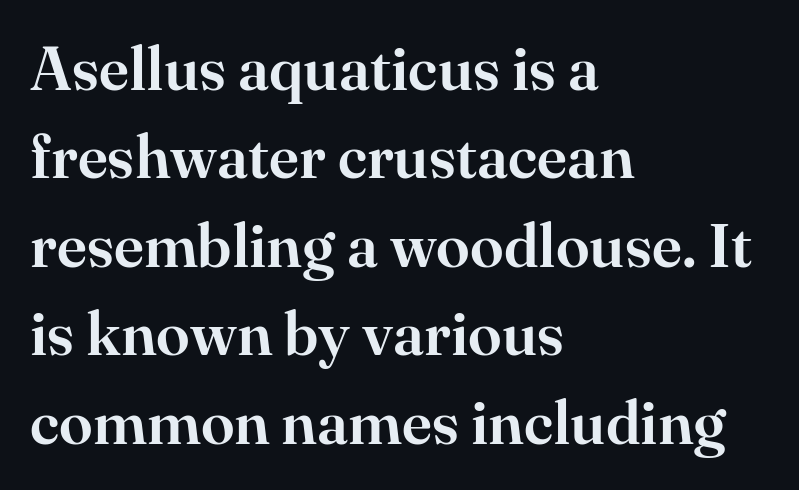
{"serif": "yes", "italic": "no", "width": "normal", "stroke_contrast": "high", "x_height": "small", "monospaced": "no", "underline": "no", "align": "left", "line_spacing": "normal", "line_spacing_ratio": 1.45, "letter_spacing": "normal", "letter_spacing_em": 0.0, "glyph_px": 61}
